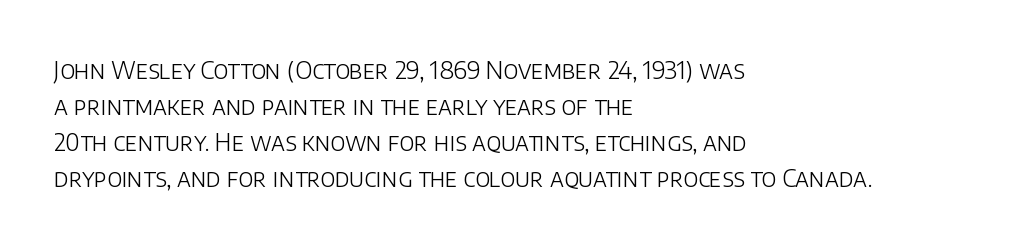
Q: Is the text bold? A: No.
Q: Is the text italic (slanted)? A: No, it is upright.
Q: Is the text underlined? A: No.
Q: How is the paragraph aligned? A: Left-aligned.
Q: Is the spacing between letters normal or unusually wide? A: Normal.
Q: Is the spacing between lines tight, normal or loose? A: Normal.
